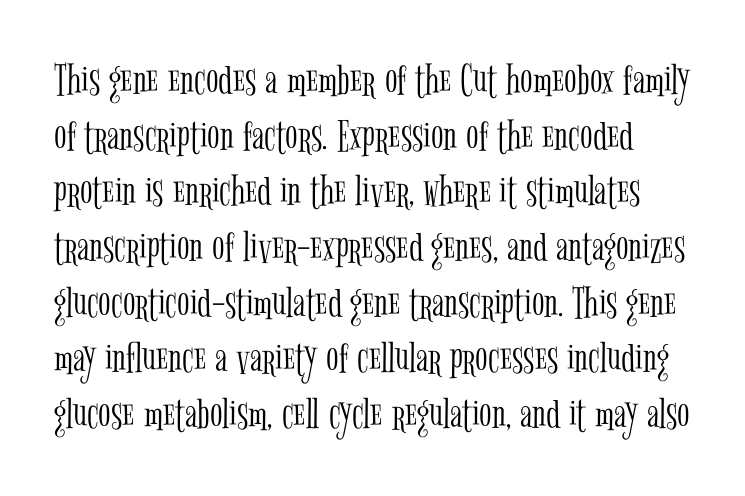
{"serif": "yes", "italic": "no", "bold": "no", "weight": "light", "width": "condensed", "stroke_contrast": "low", "x_height": "medium", "monospaced": "no", "underline": "no", "line_spacing_ratio": 1.21, "letter_spacing": "normal", "letter_spacing_em": 0.0, "glyph_px": 46}
